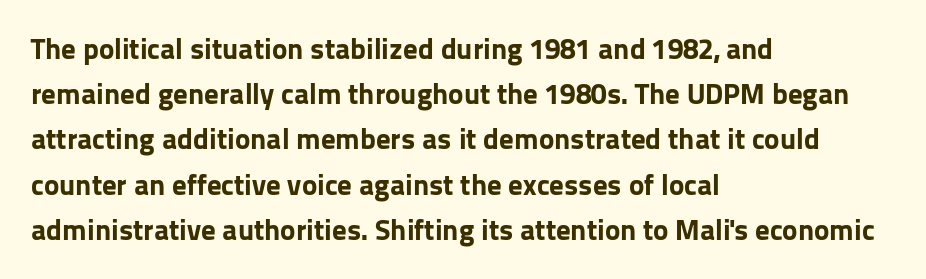
The letters advance in unequal steps, a hallmark of proportional type. The face used here has the dense, thick strokes of a bold. A normal amount of white space separates one row of letters from the next. No italicization has been applied; the sample stays upright. A typesetter would call this zero additional tracking. The gap between lines stays unmarked.
